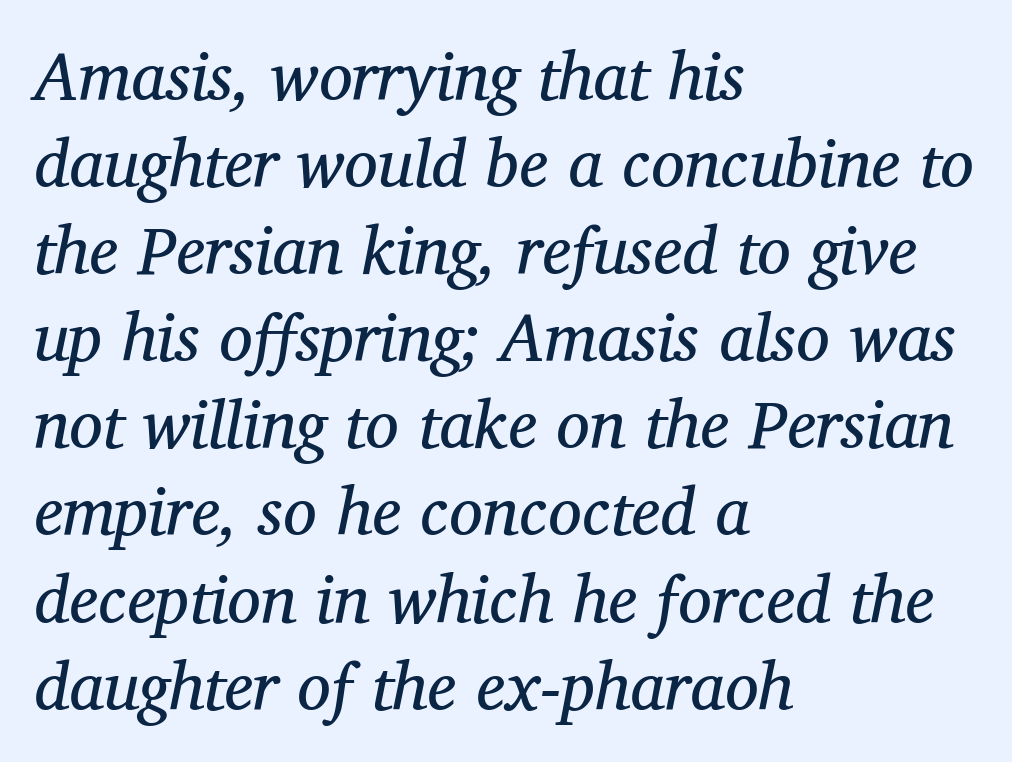
Q: Is the text bold? A: No.
Q: Is the text italic (slanted)? A: Yes, it leans right by about 12 degrees.
Q: Is the typeface a serif or a sans-serif typeface? A: Serif.
Q: Is the text underlined? A: No.
Q: How is the paragraph aligned? A: Left-aligned.
Q: Is the spacing between letters normal or unusually wide? A: Normal.
Q: Is the spacing between lines tight, normal or loose? A: Normal.
Q: Width (condensed, normal, or wide)? A: Normal.
Q: Stroke contrast? A: Medium.
Q: x-height? A: Medium.
Q: Monospaced? A: No.
